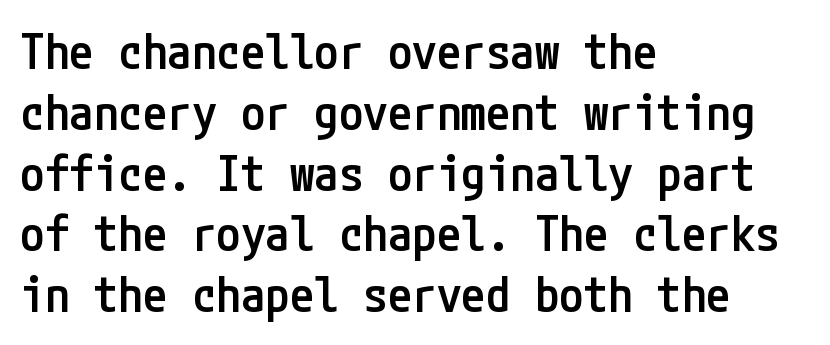
The image shows 49 px semibold, condensed sans-serif type, upright; set left-aligned, line spacing 1.24x, normal letter spacing, not underlined; low stroke contrast and a medium x-height.
